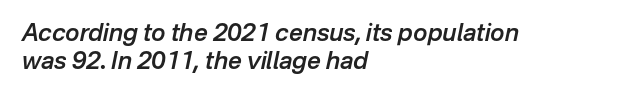
{"italic": "yes", "lean": "right", "slant_degrees": 12, "bold": "semi", "underline": "no", "align": "left", "line_spacing_ratio": 1.17, "letter_spacing": "normal", "letter_spacing_em": 0.0, "glyph_px": 24}
